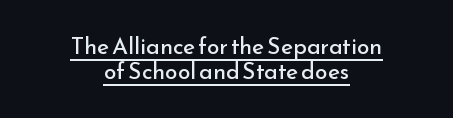
Each word holds together tightly as a unit, with standard inter-letter gaps. Does the copy run flush right? No — it is centered line by line. Caption: lettering with a line underneath. Tightly led — the rows are bunched. The lettering stays uniformly vertical, giving the passage a roman look. Weight class: somewhere from thin through regular.
